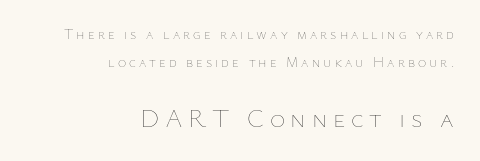
The image shows 26 px text type, upright; set right-aligned, loose line spacing (1.99x), unusually wide letter spacing (+0.22 em), not underlined; the second (bottom) block is 1.86x larger.
